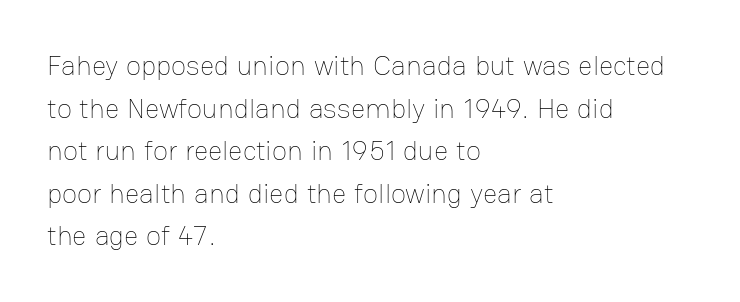
Q: Is the text bold? A: No.
Q: Is the text italic (slanted)? A: No, it is upright.
Q: Is the text underlined? A: No.
Q: How is the paragraph aligned? A: Left-aligned.
Q: Is the spacing between letters normal or unusually wide? A: Normal.
Q: Is the spacing between lines tight, normal or loose? A: Normal.
Q: Width (condensed, normal, or wide)? A: Normal.
Q: Stroke contrast? A: Low.
Q: x-height? A: Medium.
Q: Monospaced? A: No.
